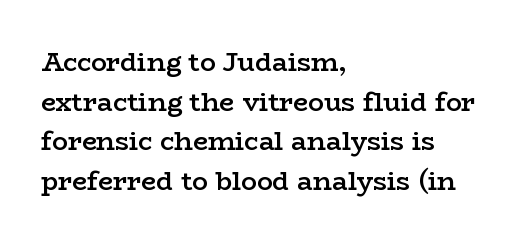
Q: Is the text bold? A: Semi-bold.
Q: Is the text italic (slanted)? A: No, it is upright.
Q: Is the text underlined? A: No.
Q: How is the paragraph aligned? A: Left-aligned.
Q: Is the spacing between letters normal or unusually wide? A: Normal.
Q: Is the spacing between lines tight, normal or loose? A: Normal.
